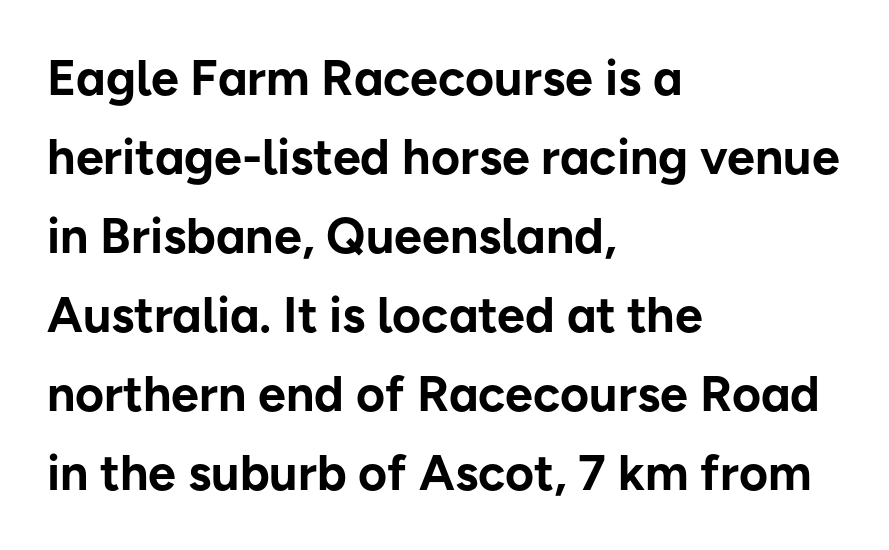
{"serif": "no", "italic": "no", "bold": "yes", "weight": "bold", "width": "normal", "stroke_contrast": "low", "x_height": "medium", "monospaced": "no", "underline": "no", "align": "left", "line_spacing": "normal", "line_spacing_ratio": 1.58, "letter_spacing": "normal", "letter_spacing_em": 0.0, "glyph_px": 50}
